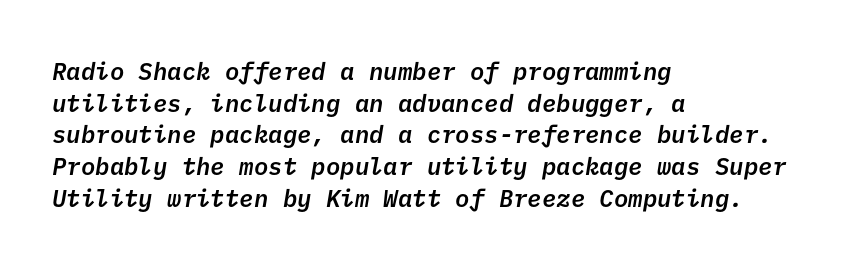
The image shows 24 px text type; set left-aligned, normal line spacing (1.32x), normal letter spacing, not underlined.
